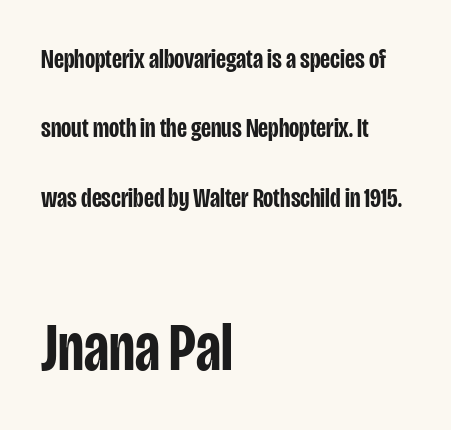
{"serif": "no", "italic": "no", "bold": "semi", "weight": "semibold", "width": "condensed", "stroke_contrast": "low", "x_height": "large", "monospaced": "no", "underline": "no", "align": "left", "line_spacing": "loose", "line_spacing_ratio": 2.48, "letter_spacing": "normal", "letter_spacing_em": 0.0, "larger_block": "second", "size_ratio": 2.46, "glyph_px": 69}
